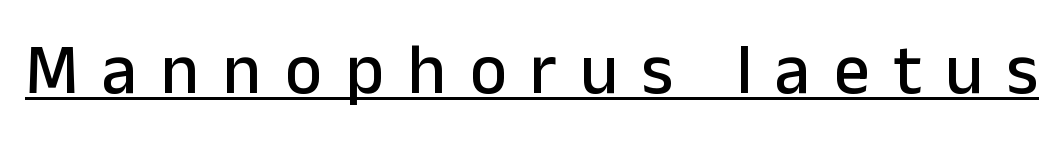
{"serif": "no", "italic": "no", "width": "normal", "stroke_contrast": "low", "x_height": "medium", "monospaced": "no", "underline": "yes", "letter_spacing": "wide", "letter_spacing_em": 0.33, "glyph_px": 71}
